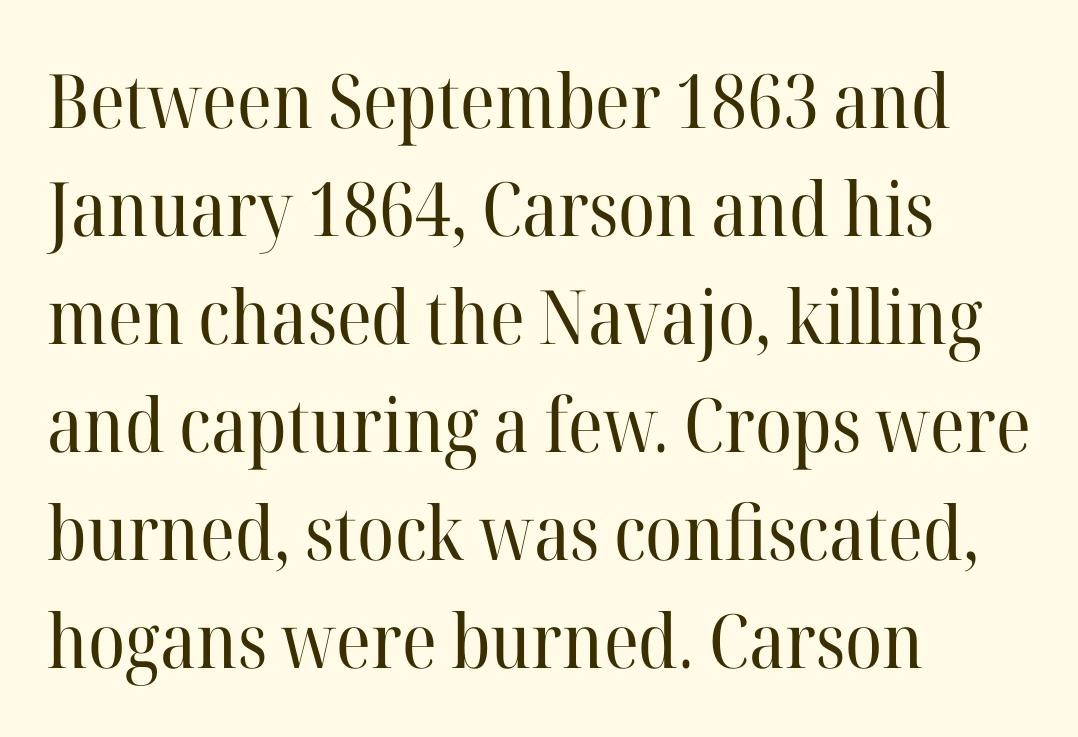
When letters stand straight like this, we call the style roman or upright. Line starts are locked; line ends wander. The strokes are not fattened; the text isn't bold. Inter-character spacing is left at the font's built-in metrics. Only glyphs here, with clear space below each row.
